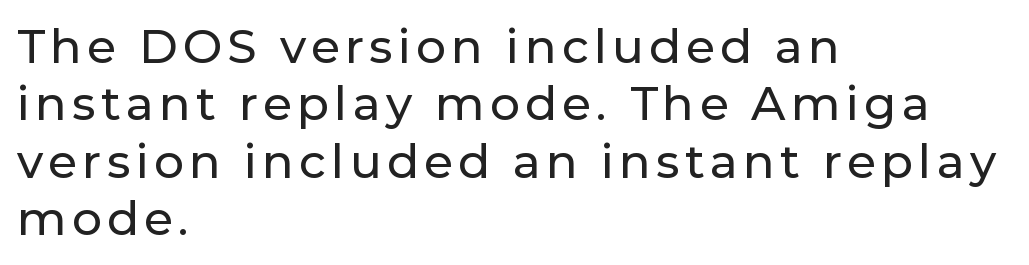
Spacing verdict: proportional, widths tailored to each character. A classic flush-left, rag-right setting is used for this passage. Designer's note — italics off, roman on. Each row of text sits above clean, open space. The typeface chosen for these lines omits serifs.
